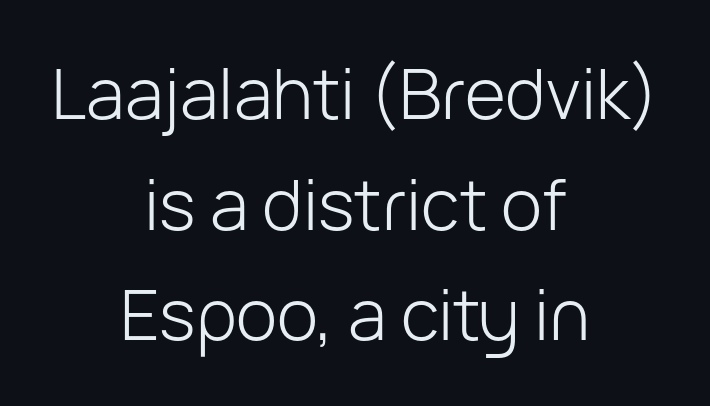
A bare baseline throughout the passage. The passage shown is typed in a proportional face where columns would drift. Weight: regular or lighter. The font family rendered here belongs to the sans-serif group. Where is the straight margin? There isn't one; the lines are centered. This rendering leaves character spacing at its baseline value.
